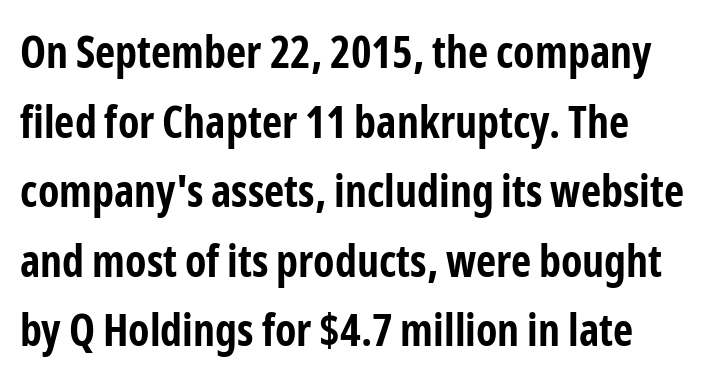
Upright lettering throughout. The rag falls on the right side of this text block. The type is set solid horizontally, with unmodified tracking. Successive baselines arrive at the customary interval.
